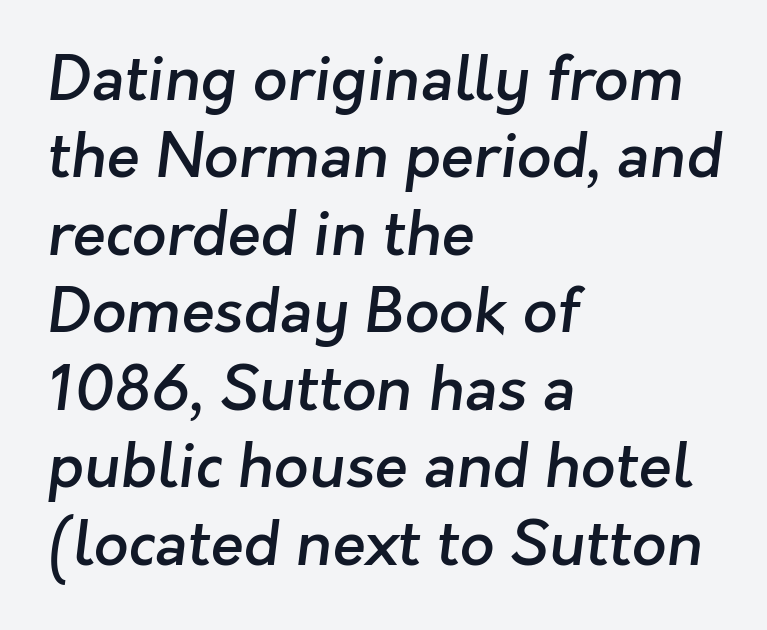
The image shows 61 px semibold sans-serif type; set left-aligned, normal line spacing (1.27x), normal letter spacing, not underlined; low stroke contrast and a medium x-height.
